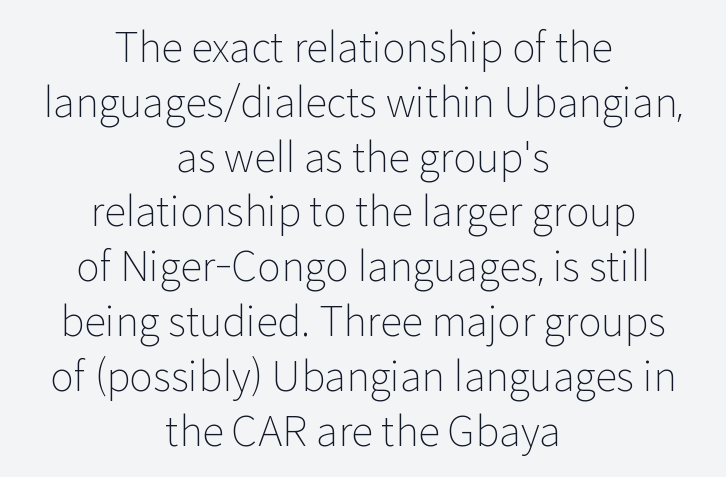
{"serif": "no", "italic": "no", "bold": "no", "weight": "light", "width": "normal", "stroke_contrast": "low", "x_height": "medium", "monospaced": "no", "underline": "no", "align": "center", "line_spacing": "normal", "line_spacing_ratio": 1.37, "letter_spacing": "normal", "letter_spacing_em": 0.0, "glyph_px": 40}
